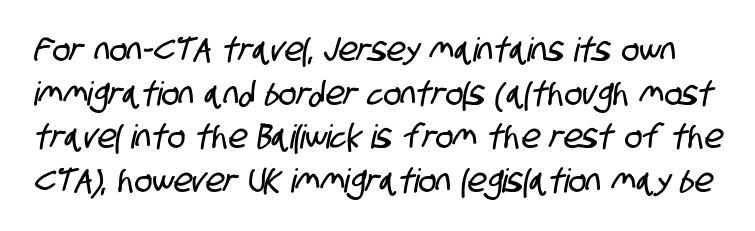
The image shows 33 px condensed sans-serif type; set normal line spacing (1.32x), normal letter spacing, not underlined; low stroke contrast and a large x-height.
